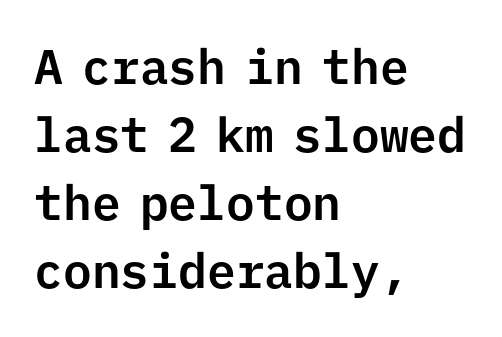
Q: Is the text italic (slanted)? A: No, it is upright.
Q: Is the typeface a serif or a sans-serif typeface? A: Sans-serif.
Q: Is the text underlined? A: No.
Q: How is the paragraph aligned? A: Left-aligned.
Q: Is the spacing between letters normal or unusually wide? A: Normal.
Q: Is the spacing between lines tight, normal or loose? A: Normal.
Q: Width (condensed, normal, or wide)? A: Normal.
Q: Stroke contrast? A: Low.
Q: x-height? A: Medium.
Q: Monospaced? A: Yes.
